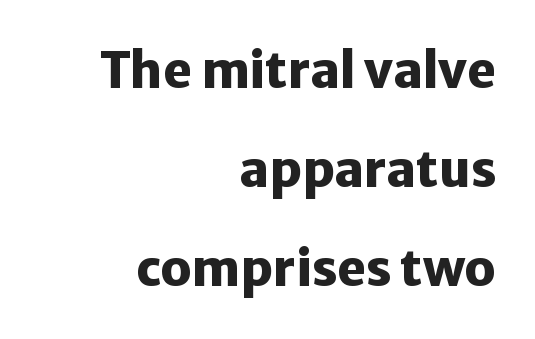
The image shows 49 px heavy sans-serif type, upright; set right-aligned, loose line spacing (2.02x), normal letter spacing, not underlined; low stroke contrast and a medium x-height.
